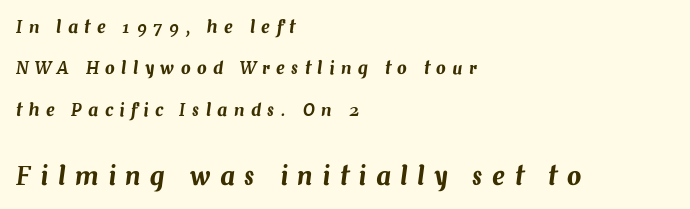
{"italic": "yes", "lean": "right", "slant_degrees": 7, "underline": "no", "align": "left", "line_spacing": "loose", "line_spacing_ratio": 2.44, "letter_spacing": "wide", "letter_spacing_em": 0.38, "larger_block": "second", "size_ratio": 1.47, "glyph_px": 25}
